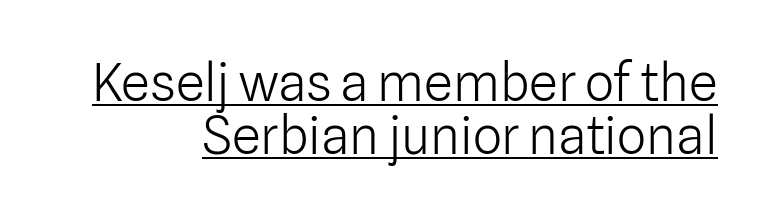
Horizontal bands of white between lines are thin slivers. In terms of posture, this sample is upright. Has an underline been added? It has. The passage shown has conventional tracking throughout.
